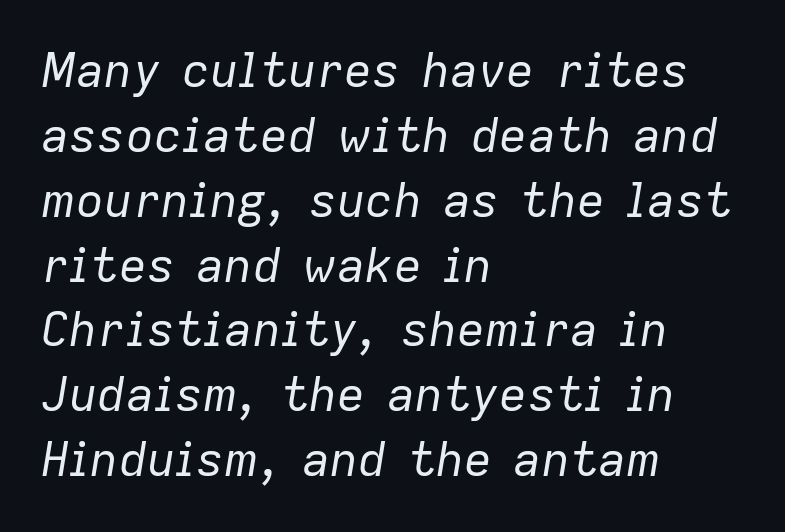
{"italic": "yes", "lean": "right", "slant_degrees": 9, "bold": "no", "weight": "regular", "width": "normal", "stroke_contrast": "low", "x_height": "medium", "monospaced": "no", "underline": "no", "align": "left", "line_spacing": "normal", "line_spacing_ratio": 1.38, "letter_spacing": "normal", "letter_spacing_em": 0.0, "glyph_px": 47}
